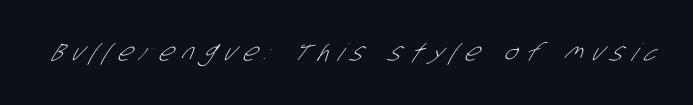
The image shows 24 px text type; set unusually wide letter spacing (+0.38 em), not underlined.
